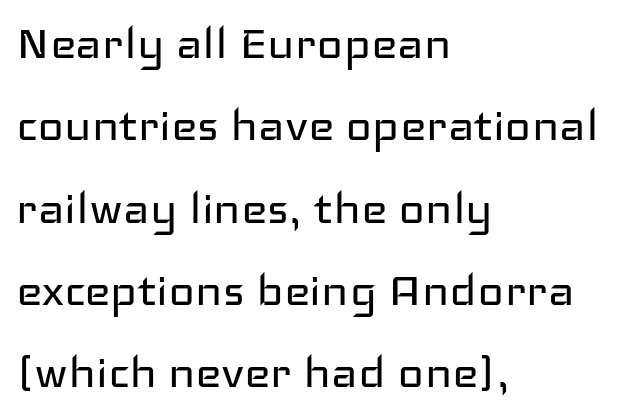
Q: Is the text bold? A: No.
Q: Is the text italic (slanted)? A: No, it is upright.
Q: Is the typeface a serif or a sans-serif typeface? A: Sans-serif.
Q: Is the text underlined? A: No.
Q: How is the paragraph aligned? A: Left-aligned.
Q: Is the spacing between letters normal or unusually wide? A: Normal.
Q: Is the spacing between lines tight, normal or loose? A: Normal.
Q: Width (condensed, normal, or wide)? A: Wide.
Q: Stroke contrast? A: Low.
Q: x-height? A: Medium.
Q: Monospaced? A: No.
